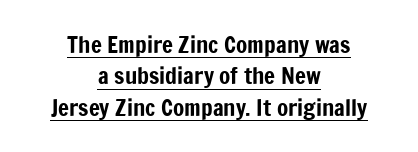
The image shows 23 px text type, upright; set centered, normal line spacing (1.36x), normal letter spacing, underlined.
